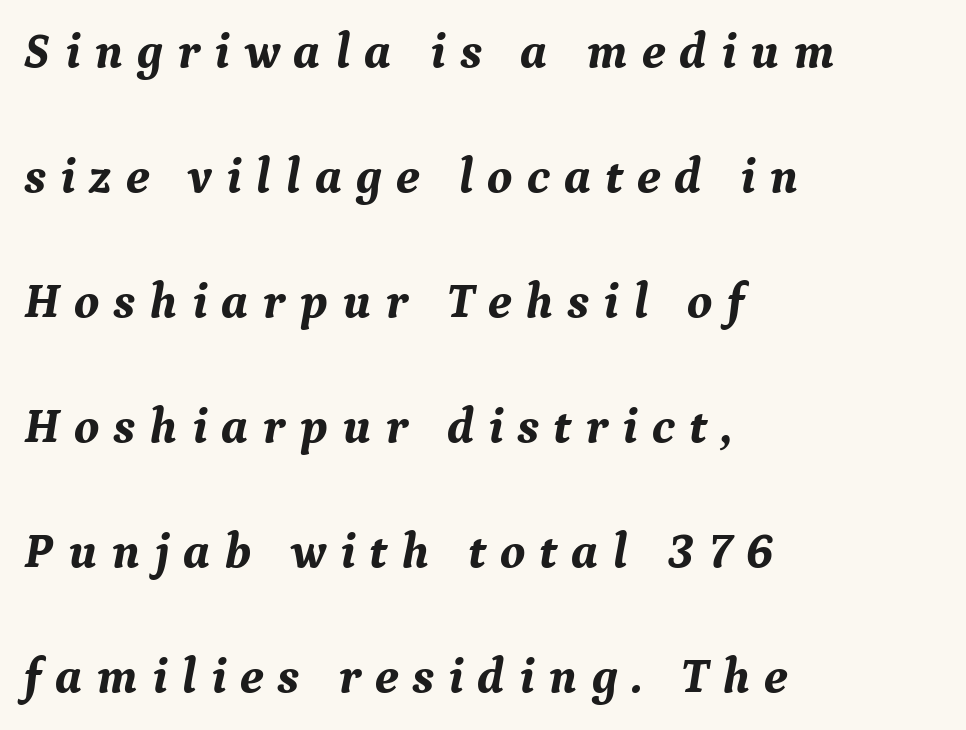
This sample has the flowing, uneven cadence of proportional lettering. Notice how thick the strokes are: this is what a full bold looks like. Line starts are locked; line ends wander. The font's italic variant was chosen for this text. Characters follow at a spacing far wider than the type designer built in.
